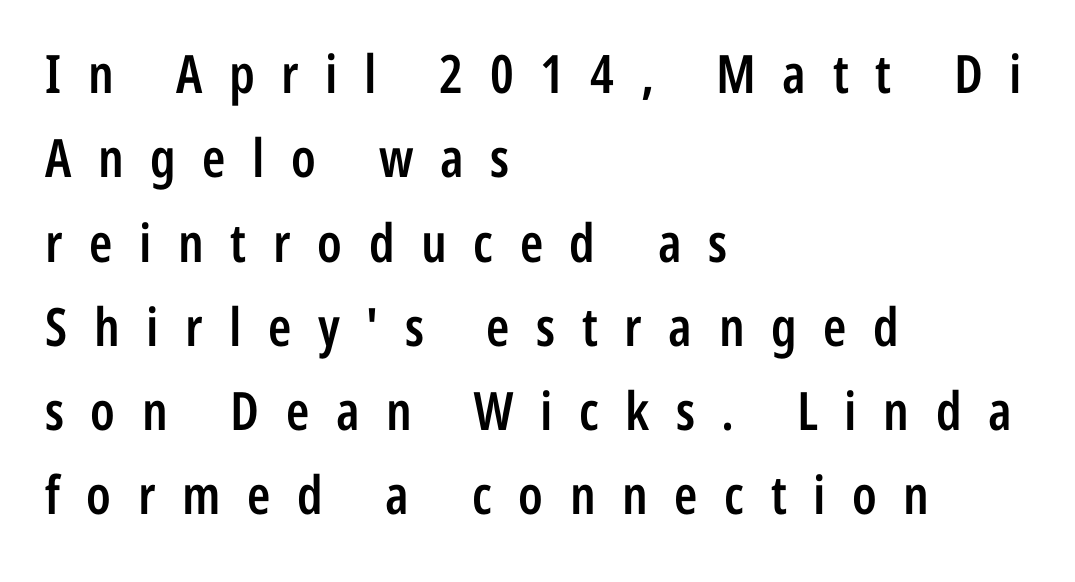
{"serif": "no", "italic": "no", "bold": "semi", "weight": "semibold", "width": "condensed", "stroke_contrast": "low", "x_height": "medium", "monospaced": "no", "underline": "no", "align": "left", "line_spacing": "normal", "line_spacing_ratio": 1.59, "letter_spacing": "wide", "letter_spacing_em": 0.5, "glyph_px": 53}
